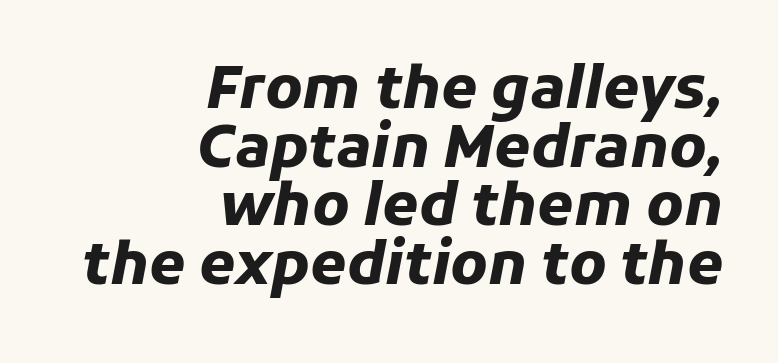
Q: Is the text bold? A: Yes.
Q: Is the text italic (slanted)? A: Yes, it leans right by about 11 degrees.
Q: Is the text underlined? A: No.
Q: How is the paragraph aligned? A: Right-aligned.
Q: Is the spacing between letters normal or unusually wide? A: Normal.
Q: Is the spacing between lines tight, normal or loose? A: Tight.
Q: Width (condensed, normal, or wide)? A: Normal.
Q: Stroke contrast? A: Low.
Q: x-height? A: Medium.
Q: Monospaced? A: No.
